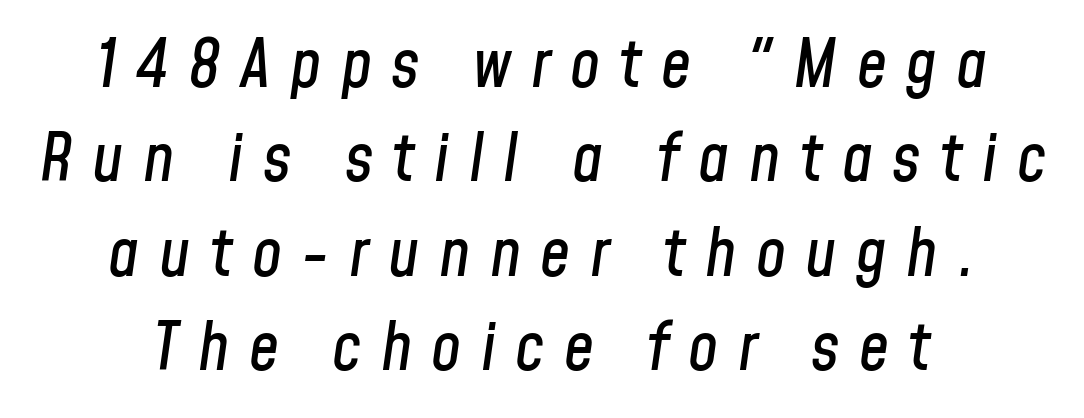
Q: Is the text italic (slanted)? A: Yes, it leans right by about 8 degrees.
Q: Is the text underlined? A: No.
Q: How is the paragraph aligned? A: Centered.
Q: Is the spacing between letters normal or unusually wide? A: Unusually wide.
Q: Is the spacing between lines tight, normal or loose? A: Normal.
Q: Width (condensed, normal, or wide)? A: Condensed.
Q: Stroke contrast? A: Low.
Q: x-height? A: Medium.
Q: Monospaced? A: No.
